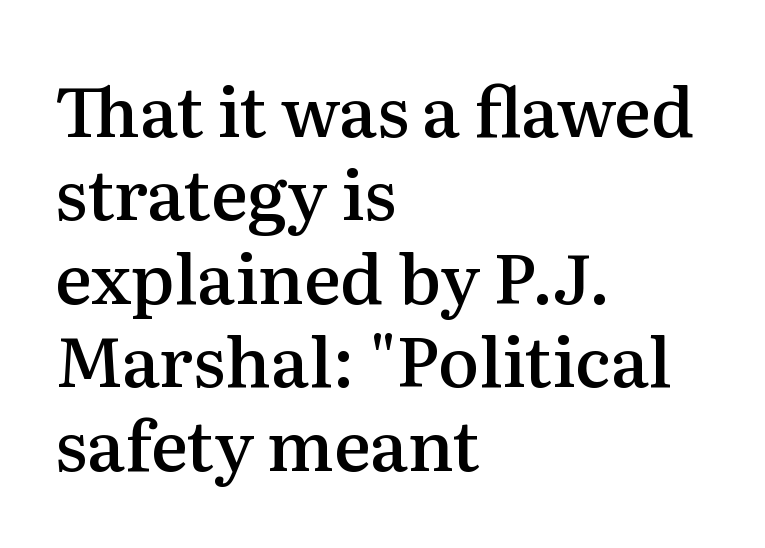
Q: Is the text bold? A: Semi-bold.
Q: Is the text italic (slanted)? A: No, it is upright.
Q: Is the typeface a serif or a sans-serif typeface? A: Serif.
Q: Is the text underlined? A: No.
Q: How is the paragraph aligned? A: Left-aligned.
Q: Is the spacing between letters normal or unusually wide? A: Normal.
Q: Width (condensed, normal, or wide)? A: Normal.
Q: Stroke contrast? A: Medium.
Q: x-height? A: Medium.
Q: Monospaced? A: No.
